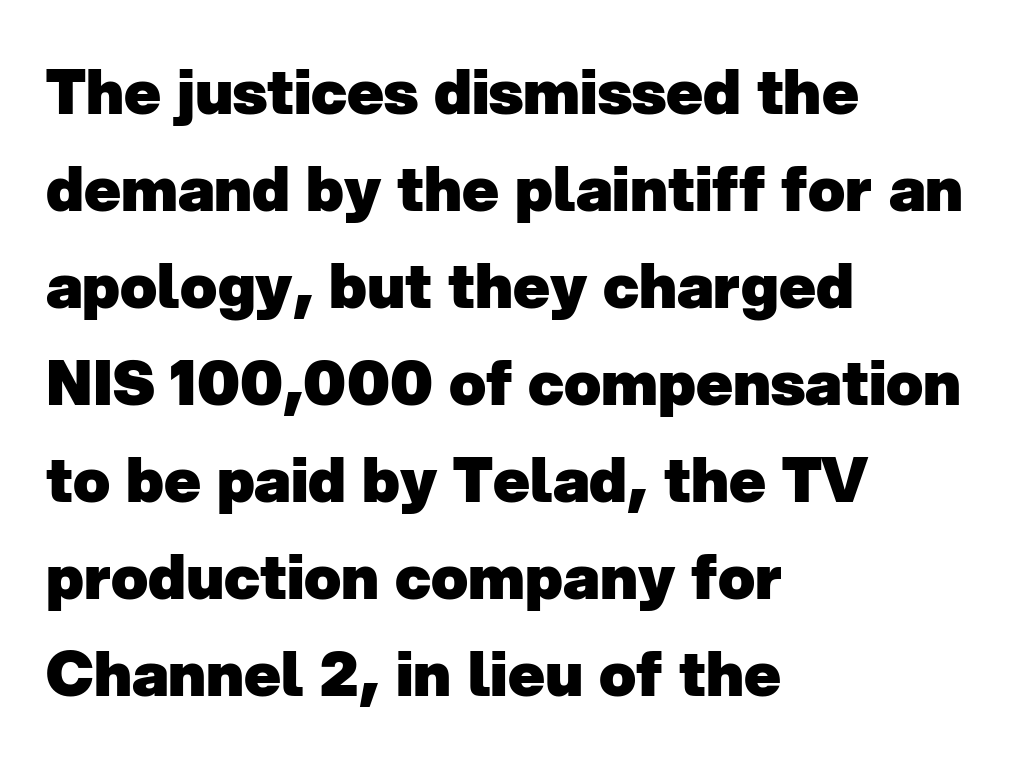
The image shows 61 px heavy sans-serif type; set left-aligned, normal line spacing (1.59x), normal letter spacing, not underlined; low stroke contrast and a medium x-height.
